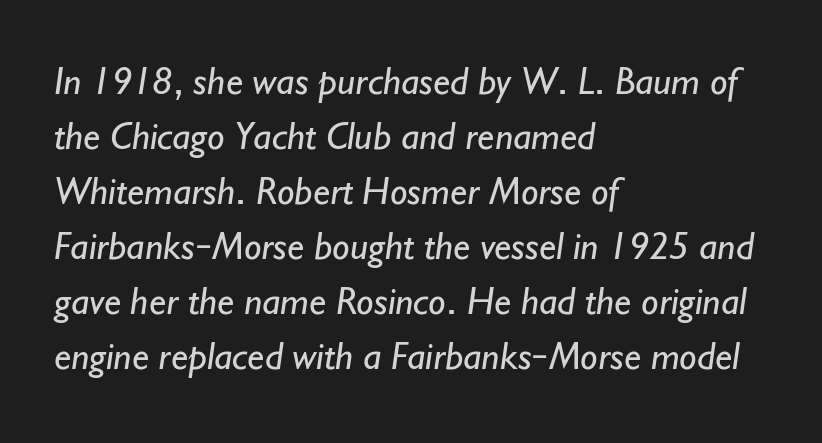
{"serif": "no", "bold": "no", "weight": "regular", "width": "normal", "stroke_contrast": "low", "x_height": "small", "monospaced": "no", "underline": "no", "align": "left", "line_spacing": "normal", "line_spacing_ratio": 1.41, "letter_spacing": "normal", "letter_spacing_em": 0.0, "glyph_px": 39}
